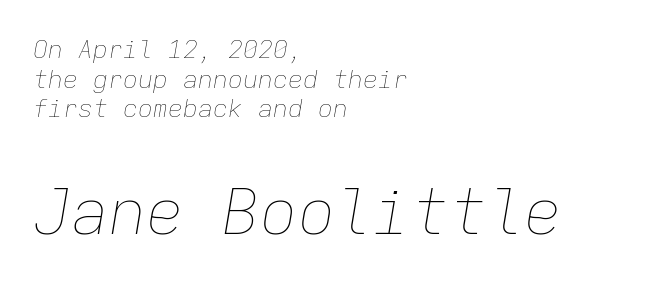
Q: Is the text bold? A: No.
Q: Is the text italic (slanted)? A: Yes, it leans right by about 9 degrees.
Q: Is the text underlined? A: No.
Q: How is the paragraph aligned? A: Left-aligned.
Q: Is the spacing between letters normal or unusually wide? A: Normal.
Q: Which block of text is set in a larger size, the first (top) or the second (bottom)? A: The second (bottom) one.
Q: Width (condensed, normal, or wide)? A: Normal.
Q: Stroke contrast? A: Low.
Q: x-height? A: Medium.
Q: Monospaced? A: Yes.
